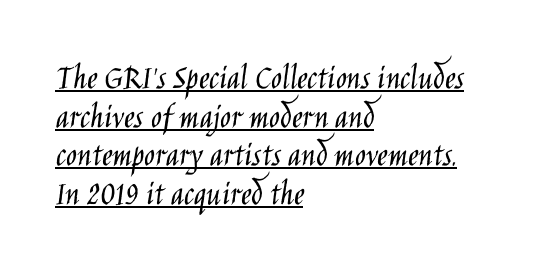
The image shows 36 px light, condensed sans-serif type; set left-aligned, tight line spacing (1.07x), normal letter spacing, underlined; low stroke contrast and a large x-height.
